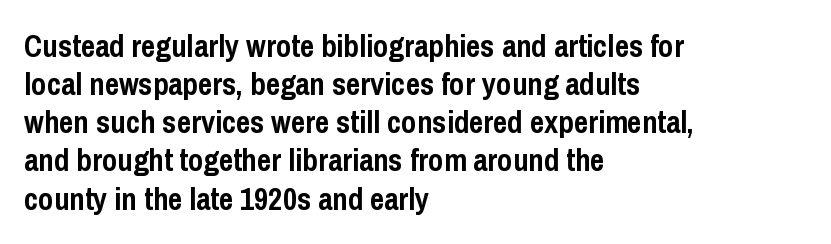
The rendering anchors every line to the left-hand side. The area under the type is left untouched. Default kerning and tracking; the words read as compact shapes. Strokes here are thick enough to call this a true bold.
